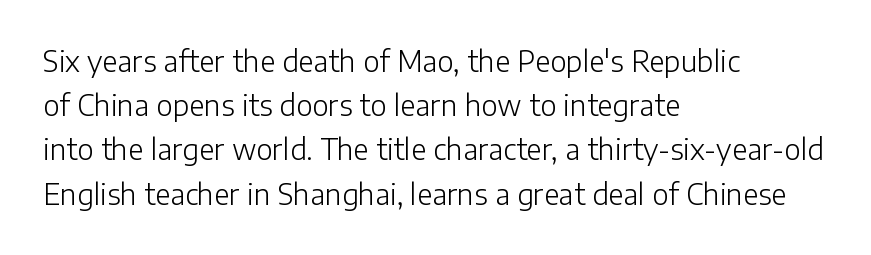
Q: Is the text bold? A: No.
Q: Is the text italic (slanted)? A: No, it is upright.
Q: Is the typeface a serif or a sans-serif typeface? A: Sans-serif.
Q: Is the text underlined? A: No.
Q: How is the paragraph aligned? A: Left-aligned.
Q: Is the spacing between letters normal or unusually wide? A: Normal.
Q: Is the spacing between lines tight, normal or loose? A: Normal.
Q: Width (condensed, normal, or wide)? A: Normal.
Q: Stroke contrast? A: Low.
Q: x-height? A: Medium.
Q: Monospaced? A: No.
